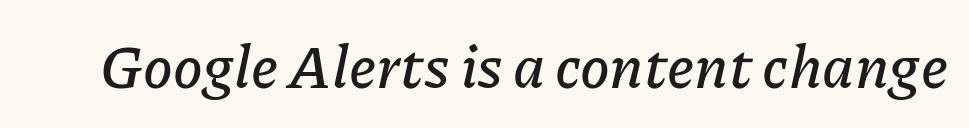
{"italic": "yes", "lean": "right", "slant_degrees": 11, "width": "normal", "stroke_contrast": "low", "x_height": "medium", "monospaced": "no", "underline": "no", "letter_spacing": "normal", "letter_spacing_em": 0.0, "glyph_px": 60}
